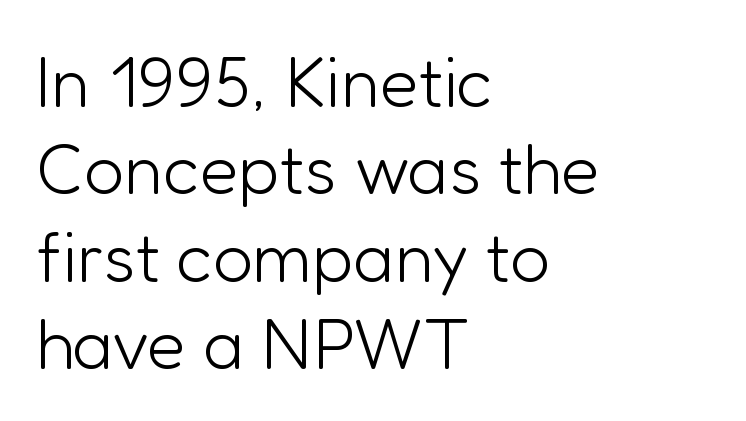
Weight: regular or lighter. This sample uses a sans-serif face. This rendering features lettering with no underline. Casual observation: everything's shoved over to the left. This sample uses an upright cut, with every glyph sitting square on the baseline. Each letter keeps its own natural width here, so spacing adapts to shape.
